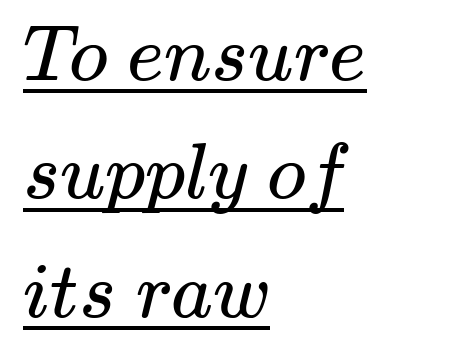
Ink coverage per letter is moderate at most. This rendering uses left alignment, leaving the right contour irregular. The line texture is even and compact thanks to regular tracking. In terms of letterform style, serifs are clearly present.
